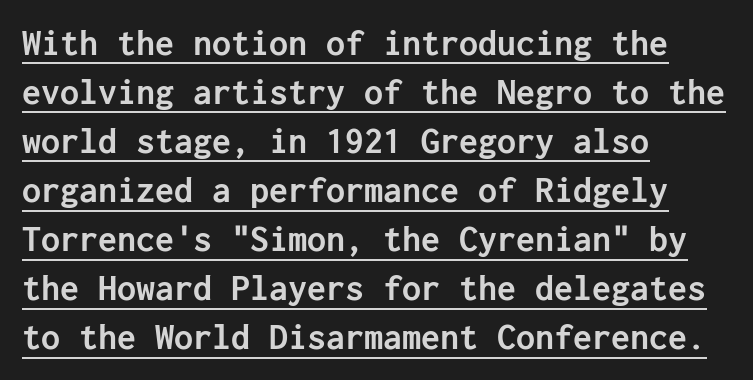
The image shows 38 px semibold sans-serif type, upright; set left-aligned, normal line spacing (1.29x), normal letter spacing, underlined; low stroke contrast and a medium x-height.
